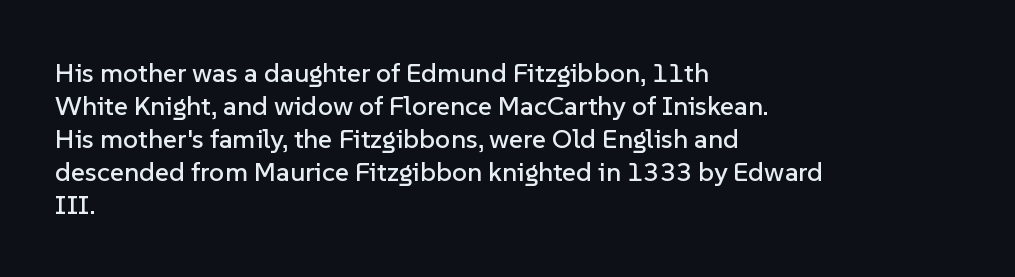
{"italic": "no", "underline": "no", "align": "left", "line_spacing_ratio": 1.22, "letter_spacing": "normal", "letter_spacing_em": 0.0, "glyph_px": 27}
